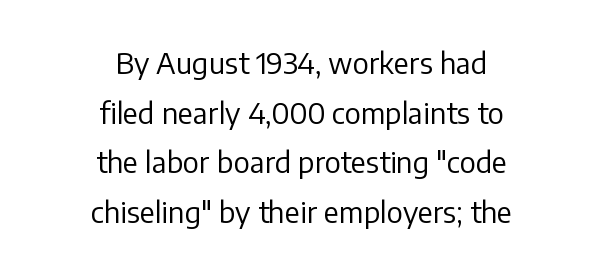
The letters look calm and open, with moderate or lighter stems. Italic? Not at all — the glyphs are vertical. Neither beginnings nor endings align; midpoints do. Check the space under the baseline: it is left empty.
